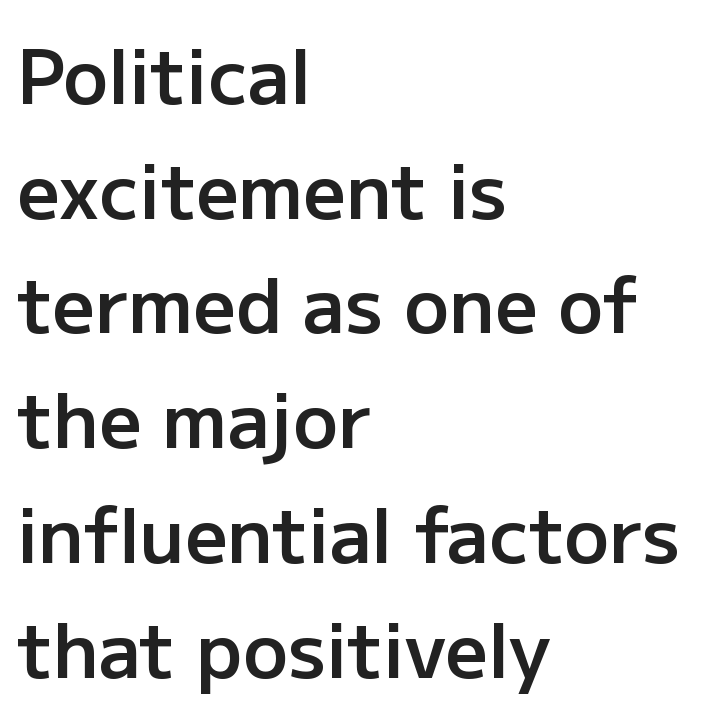
You can tell it's not italic because the verticals are truly vertical. Here the designer chose a conventional face with non-uniform glyph widths. The area under the type is left untouched. Each letter's strokes conclude bluntly, with no projecting serifs. Compared with typical body copy, the letter spacing here is the same.
